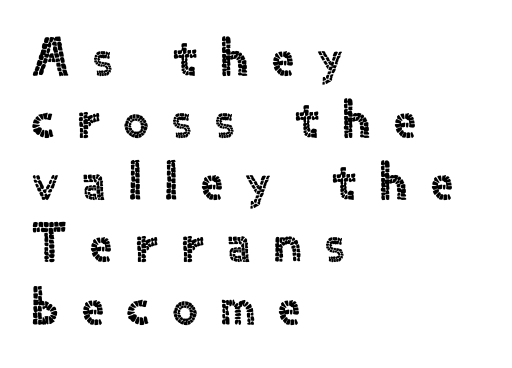
The image shows 55 px sans-serif type, upright; set left-aligned, tight line spacing (1.13x), unusually wide letter spacing (+0.43 em), not underlined; a small x-height.
